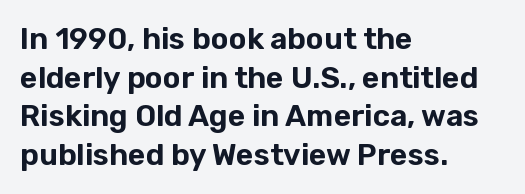
{"serif": "no", "italic": "no", "width": "normal", "stroke_contrast": "low", "x_height": "medium", "monospaced": "no", "underline": "no", "align": "left", "line_spacing": "normal", "line_spacing_ratio": 1.29, "letter_spacing": "normal", "letter_spacing_em": 0.0, "glyph_px": 30}
